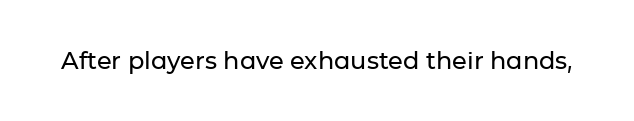
{"italic": "no", "underline": "no", "letter_spacing": "normal", "letter_spacing_em": 0.0, "glyph_px": 24}
